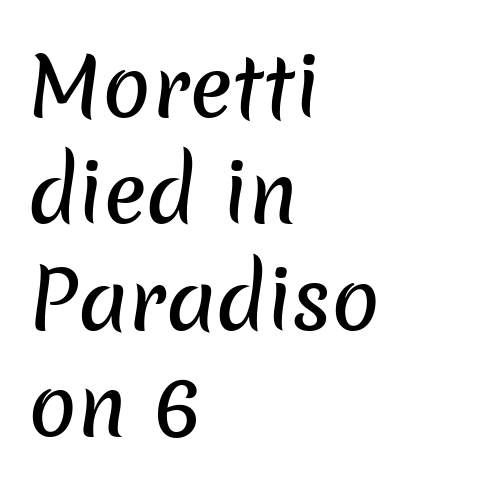
The image shows 80 px sans-serif type; set left-aligned, normal line spacing (1.33x), normal letter spacing, not underlined; low stroke contrast and a medium x-height.
